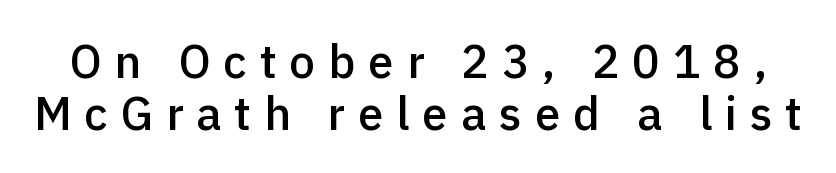
Does extra space separate the letters? Yes, quite a lot of it. Is the type bold? Partly — it's a semibold, heavier than regular but not fully bold. These lines are rendered in a variable-pitch font. Summary of vertical rhythm: compact, with narrow interline spacing. I'd call this a sans setting — the letters go barefoot.
